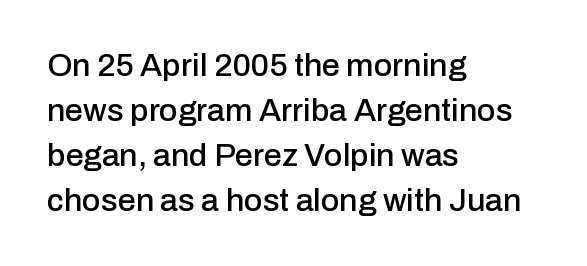
The image shows 32 px sans-serif type, upright; set left-aligned, normal line spacing (1.41x), normal letter spacing, not underlined; low stroke contrast and a medium x-height.
